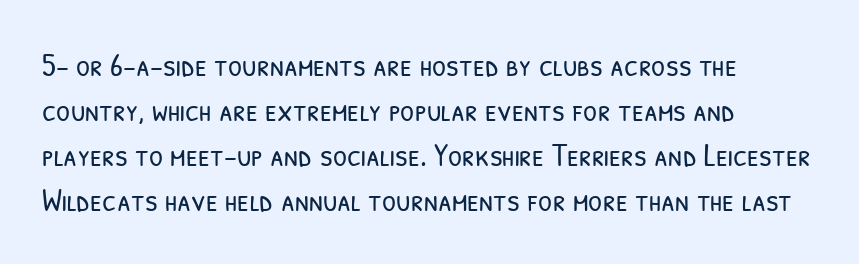
The image shows 32 px light, condensed sans-serif type; set left-aligned, normal line spacing (1.41x), normal letter spacing, not underlined; low stroke contrast and a medium x-height.
